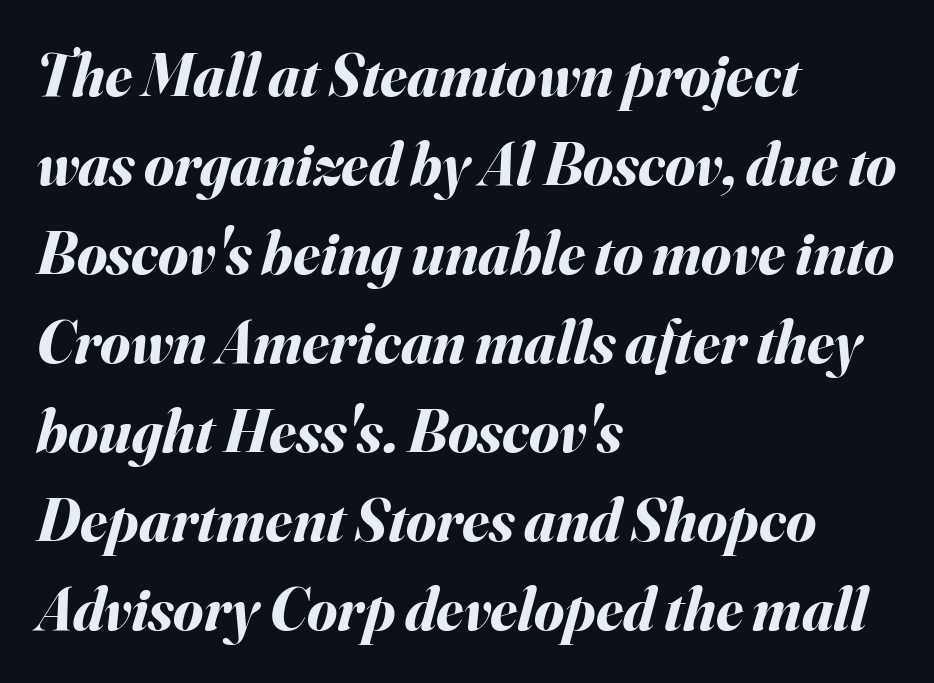
The image shows 61 px bold type, italic (leaning right); set left-aligned, normal line spacing (1.46x), normal letter spacing, not underlined; medium stroke contrast and a small x-height.
